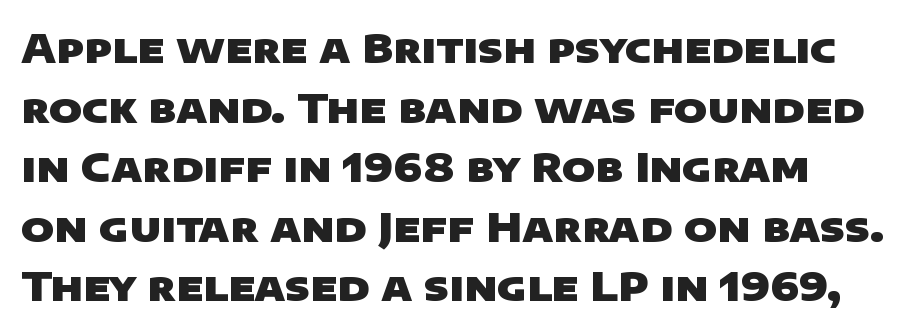
The image shows 40 px heavy, wide sans-serif type; set normal line spacing (1.49x), normal letter spacing, not underlined; low stroke contrast and a large x-height.
